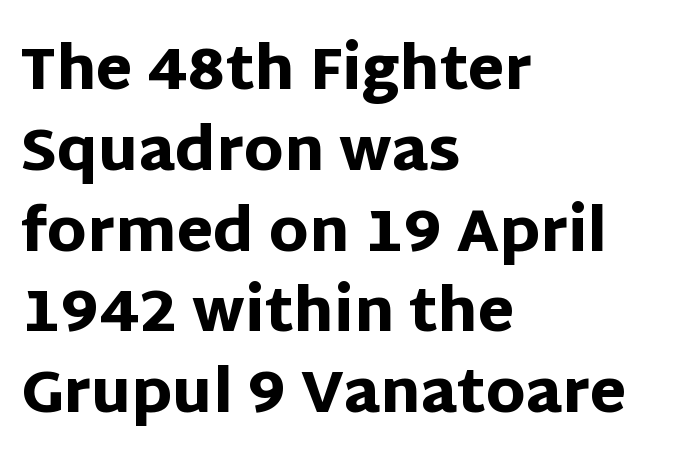
Q: Is the text bold? A: Yes.
Q: Is the text italic (slanted)? A: No, it is upright.
Q: Is the typeface a serif or a sans-serif typeface? A: Sans-serif.
Q: Is the text underlined? A: No.
Q: How is the paragraph aligned? A: Left-aligned.
Q: Is the spacing between letters normal or unusually wide? A: Normal.
Q: Is the spacing between lines tight, normal or loose? A: Normal.
Q: Width (condensed, normal, or wide)? A: Normal.
Q: Stroke contrast? A: Low.
Q: x-height? A: Large.
Q: Monospaced? A: No.
